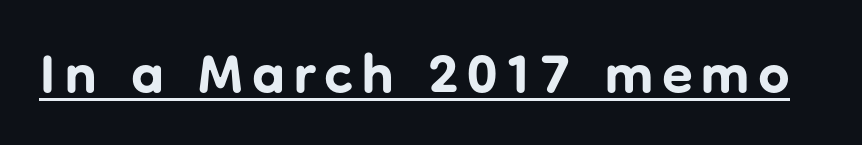
The image shows 56 px bold sans-serif type, upright; set underlined; low stroke contrast and a medium x-height.
